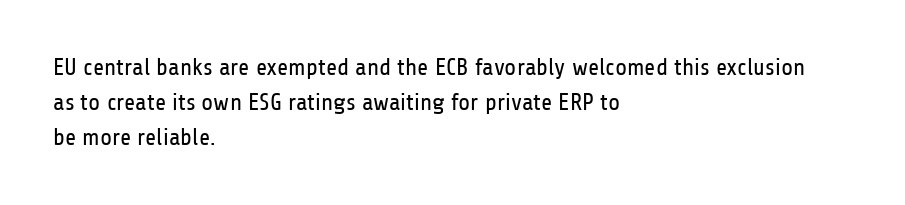
No word sits above an underline. This is the regular roman posture of the typeface. The lines in this sample share a left origin and differ only in where they stop. Successive baselines arrive at the customary interval.
